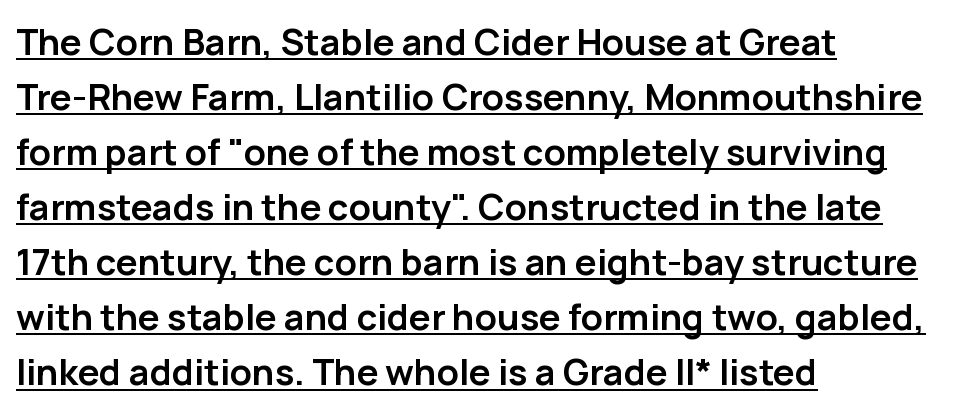
{"serif": "no", "italic": "no", "bold": "yes", "weight": "semibold", "width": "normal", "stroke_contrast": "low", "x_height": "medium", "monospaced": "no", "underline": "yes", "align": "left", "line_spacing": "normal", "line_spacing_ratio": 1.53, "letter_spacing": "normal", "letter_spacing_em": 0.0, "glyph_px": 36}
